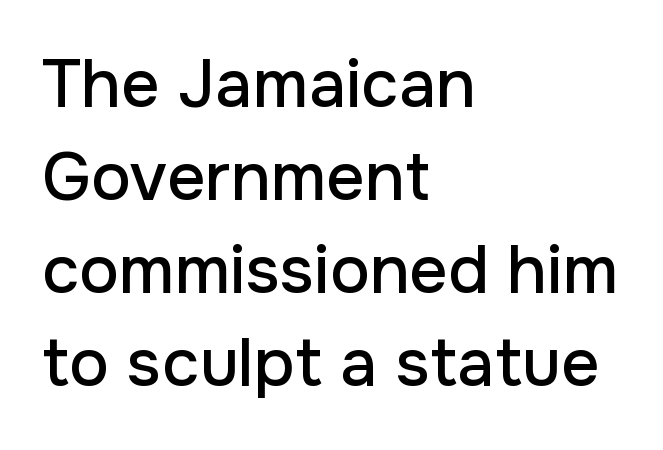
The image shows 67 px sans-serif type, upright; set left-aligned, normal line spacing (1.39x), normal letter spacing, not underlined; low stroke contrast and a medium x-height.
